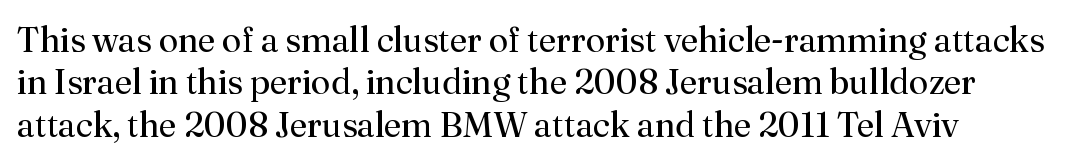
Q: Is the text bold? A: No.
Q: Is the text italic (slanted)? A: No, it is upright.
Q: Is the typeface a serif or a sans-serif typeface? A: Serif.
Q: Is the text underlined? A: No.
Q: How is the paragraph aligned? A: Left-aligned.
Q: Is the spacing between letters normal or unusually wide? A: Normal.
Q: Width (condensed, normal, or wide)? A: Normal.
Q: Stroke contrast? A: Medium.
Q: x-height? A: Small.
Q: Monospaced? A: No.
